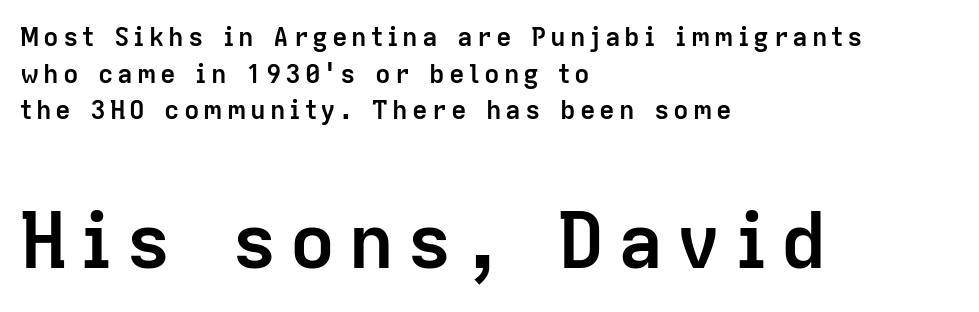
The image shows 78 px semibold sans-serif type, upright; set left-aligned, normal line spacing (1.41x), not underlined; the second (bottom) block is 3.0x larger; low stroke contrast and a medium x-height.
